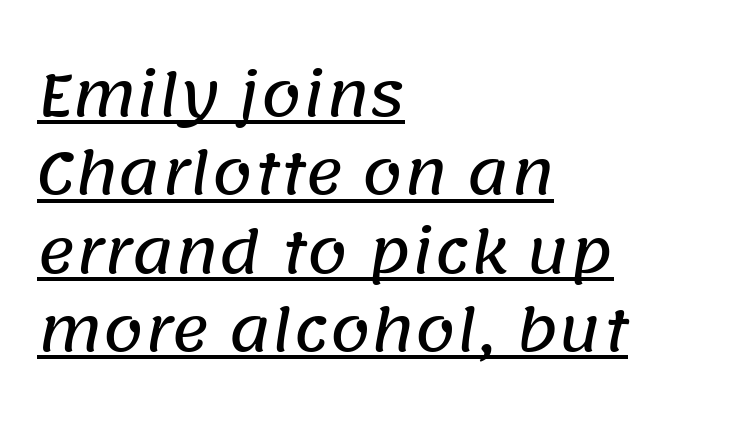
Q: Is the typeface a serif or a sans-serif typeface? A: Sans-serif.
Q: Is the text underlined? A: Yes.
Q: How is the paragraph aligned? A: Left-aligned.
Q: Is the spacing between letters normal or unusually wide? A: Normal.
Q: Is the spacing between lines tight, normal or loose? A: Normal.
Q: Width (condensed, normal, or wide)? A: Normal.
Q: Stroke contrast? A: Low.
Q: x-height? A: Large.
Q: Monospaced? A: No.
